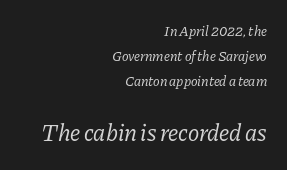
Q: Is the text bold? A: No.
Q: Is the text italic (slanted)? A: Yes, it leans right by about 11 degrees.
Q: Is the text underlined? A: No.
Q: How is the paragraph aligned? A: Right-aligned.
Q: Is the spacing between letters normal or unusually wide? A: Normal.
Q: Which block of text is set in a larger size, the first (top) or the second (bottom)? A: The second (bottom) one.
